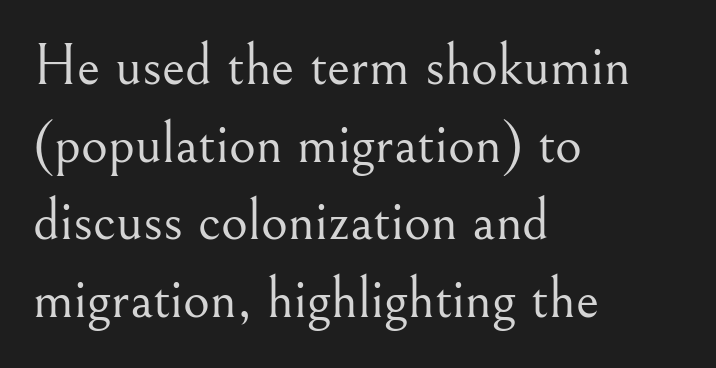
The image shows 58 px light serif type, upright; set left-aligned, normal line spacing (1.34x), normal letter spacing, not underlined; medium stroke contrast and a small x-height.
